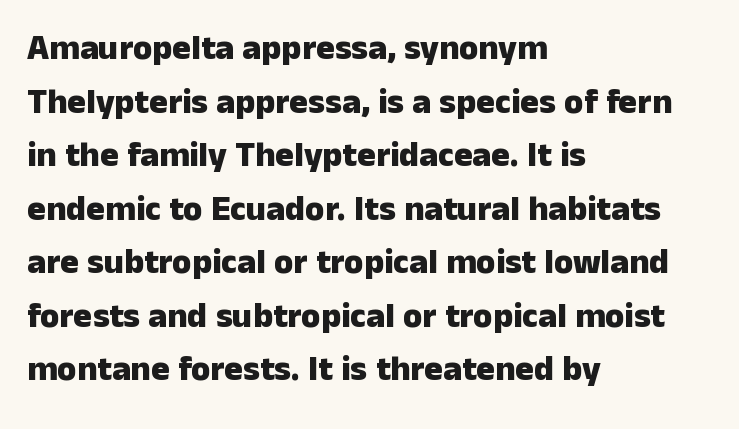
The image shows 35 px heavy sans-serif type, upright; set left-aligned, normal line spacing (1.53x), normal letter spacing, not underlined; low stroke contrast and a medium x-height.
